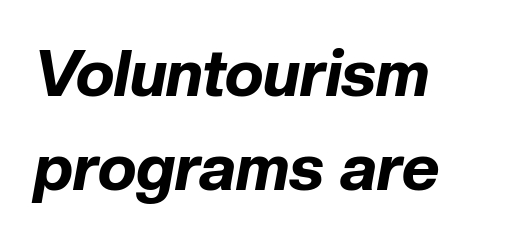
{"italic": "yes", "lean": "right", "slant_degrees": 10, "bold": "yes", "weight": "bold", "width": "normal", "stroke_contrast": "low", "x_height": "medium", "monospaced": "no", "underline": "no", "align": "left", "line_spacing": "normal", "line_spacing_ratio": 1.44, "letter_spacing": "normal", "letter_spacing_em": 0.0, "glyph_px": 65}
